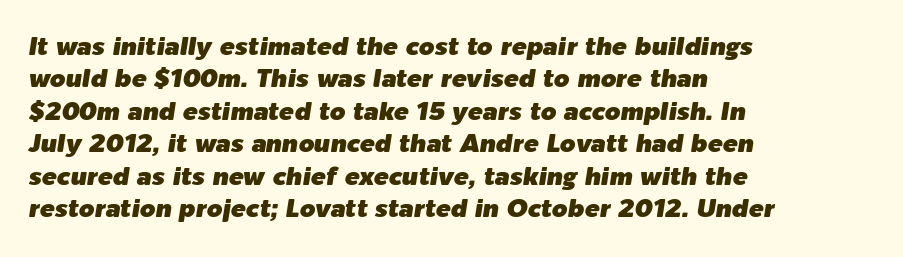
{"italic": "yes", "lean": "right", "slant_degrees": 9, "underline": "no", "align": "left", "line_spacing": "normal", "line_spacing_ratio": 1.3, "letter_spacing": "normal", "letter_spacing_em": 0.0, "glyph_px": 25}
